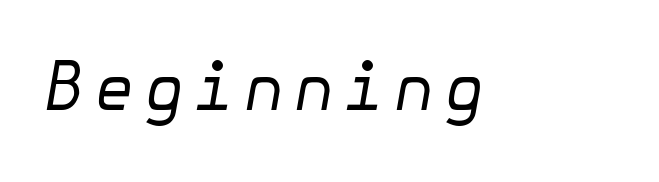
The typeface has the unassuming heft of standard copy or less. The words here are not underlined. Is the type slanted? Yes — the strokes lean at a clear angle.
